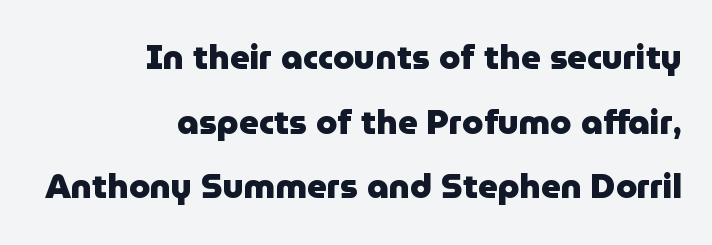
{"serif": "no", "italic": "no", "bold": "yes", "weight": "heavy", "width": "normal", "stroke_contrast": "low", "x_height": "medium", "monospaced": "no", "underline": "no", "align": "right", "line_spacing": "loose", "line_spacing_ratio": 1.9, "letter_spacing": "normal", "letter_spacing_em": 0.0, "glyph_px": 34}
